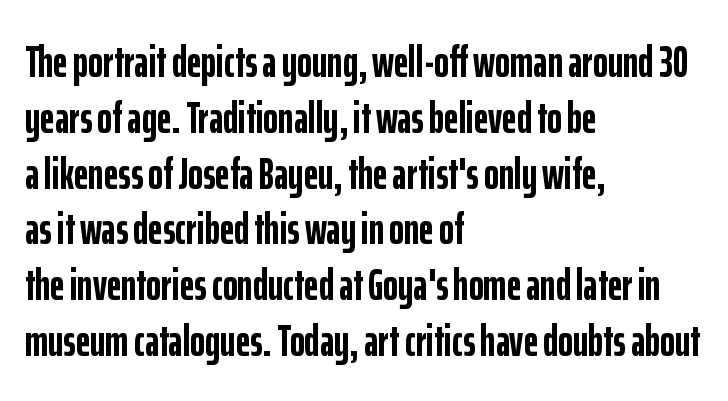
{"serif": "no", "italic": "no", "bold": "yes", "weight": "semibold", "width": "condensed", "stroke_contrast": "low", "x_height": "medium", "monospaced": "no", "underline": "no", "align": "left", "line_spacing_ratio": 1.24, "letter_spacing": "normal", "letter_spacing_em": 0.0, "glyph_px": 45}
